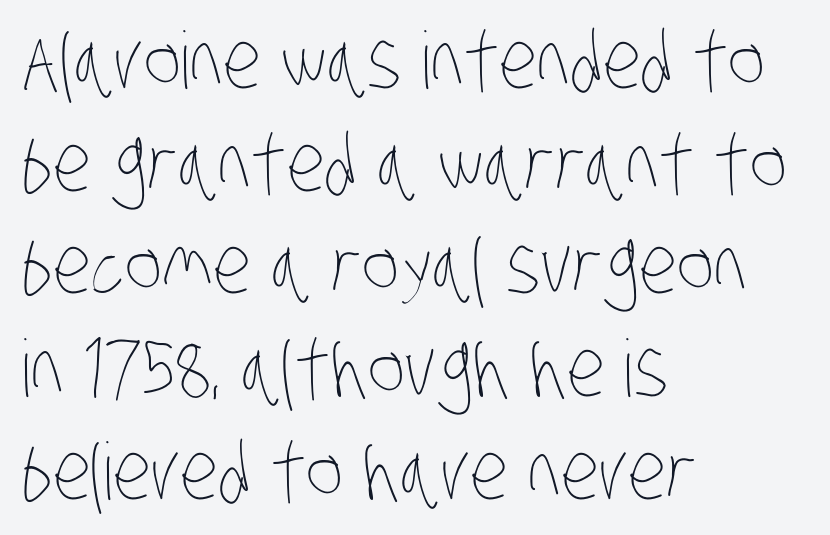
The image shows 79 px thin, condensed type; set left-aligned, normal line spacing (1.3x), normal letter spacing, not underlined; low stroke contrast and a large x-height.
